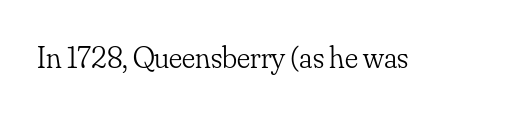
Glyph-to-glyph distance matches everyday printed text. Notice how the stems are strictly vertical — no italics here. A light-to-regular cut is what we see here. The zone under the glyphs is completely vacant. Each letter keeps its own natural width here, so spacing adapts to shape.
